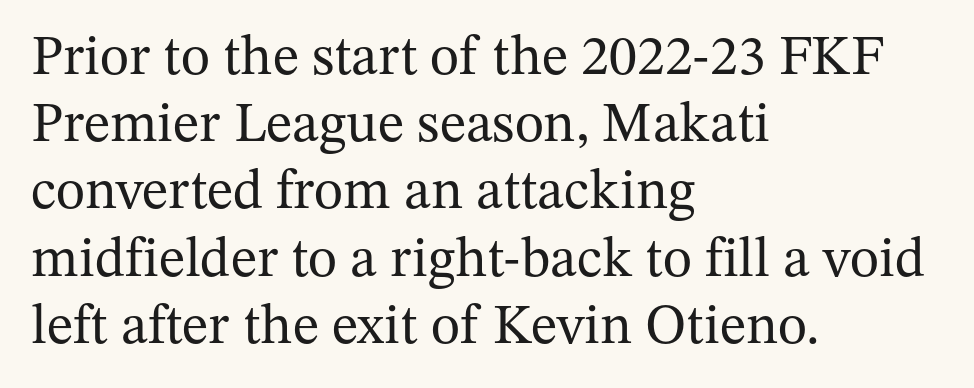
Q: Is the text bold? A: No.
Q: Is the text italic (slanted)? A: No, it is upright.
Q: Is the typeface a serif or a sans-serif typeface? A: Serif.
Q: Is the text underlined? A: No.
Q: How is the paragraph aligned? A: Left-aligned.
Q: Is the spacing between letters normal or unusually wide? A: Normal.
Q: Width (condensed, normal, or wide)? A: Normal.
Q: Stroke contrast? A: Medium.
Q: x-height? A: Medium.
Q: Monospaced? A: No.
